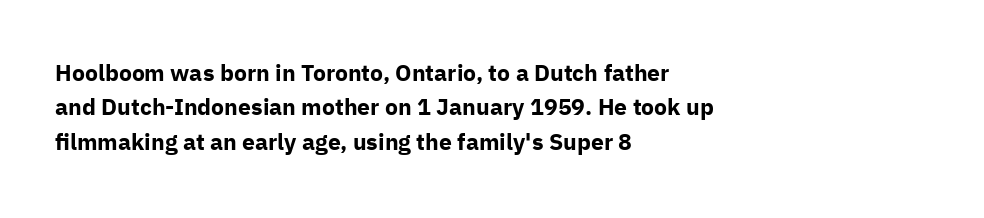
Is the letter spacing exaggerated? No — it looks like the ordinary default. Reading down the block, your eye returns to a fixed left position each line. Heavy-handed strokes throughout: this text is bold. Just letters on the line, the space beneath them empty. Baseline-to-baseline distance is the conventional proportion of letter height. A roman cut, with each character standing at attention.
